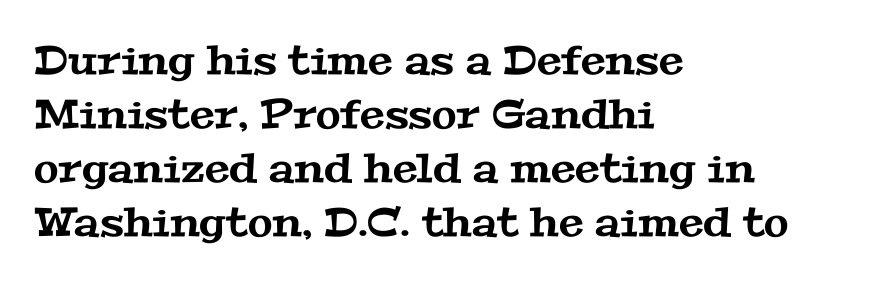
Honestly, there is no underline to notice here at all. Looks like regular typesetting: each glyph gets only the width it needs. The horizontal fit of the characters is conventional and even. A typesetter would label this face a serif. Compared with a centered layout, this one pins lines to the left instead. Vertically, the passage feels balanced, rows spaced as you'd expect.
